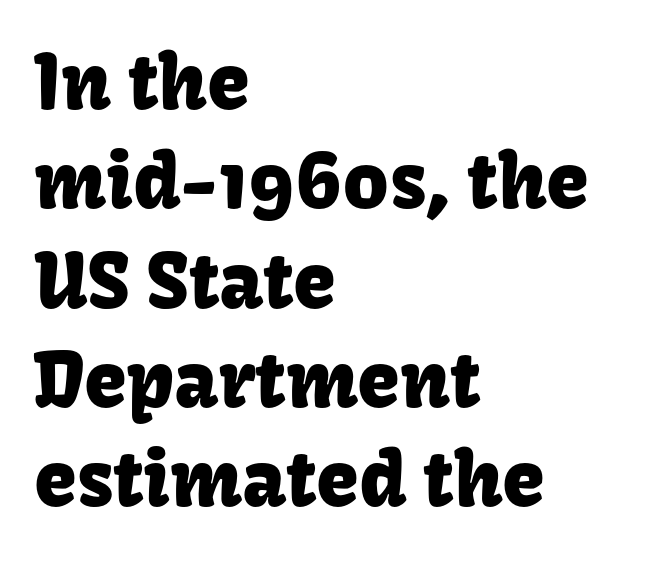
Q: Is the text italic (slanted)? A: No, it is upright.
Q: Is the typeface a serif or a sans-serif typeface? A: Sans-serif.
Q: Is the text underlined? A: No.
Q: How is the paragraph aligned? A: Left-aligned.
Q: Is the spacing between letters normal or unusually wide? A: Normal.
Q: Is the spacing between lines tight, normal or loose? A: Normal.
Q: Width (condensed, normal, or wide)? A: Normal.
Q: Stroke contrast? A: Low.
Q: x-height? A: Medium.
Q: Monospaced? A: No.
